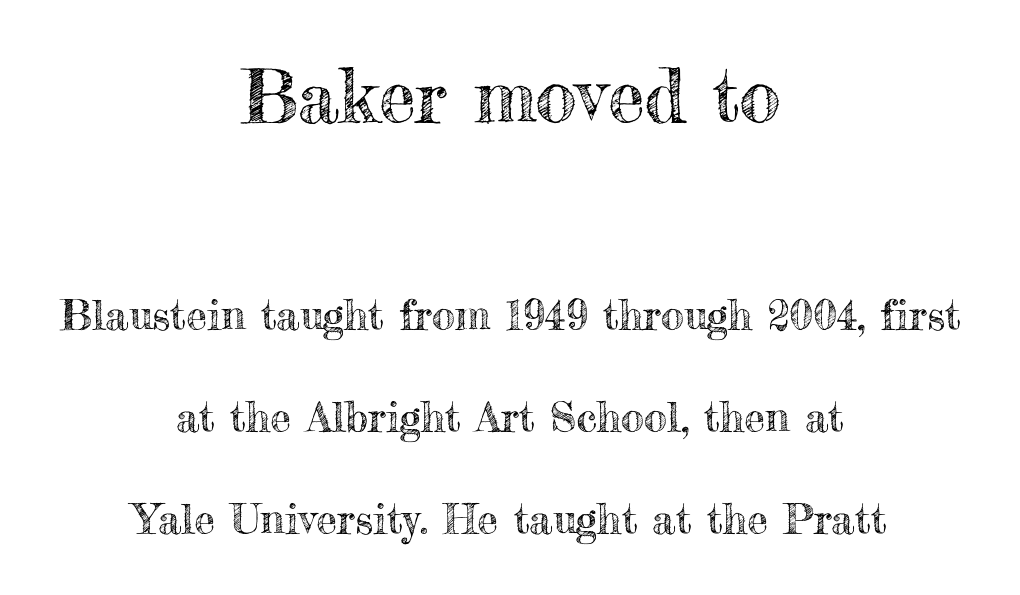
The image shows 74 px text type, upright; set centered, loose line spacing (2.43x), normal letter spacing, not underlined; the first (top) block is 1.76x larger; a small x-height.
